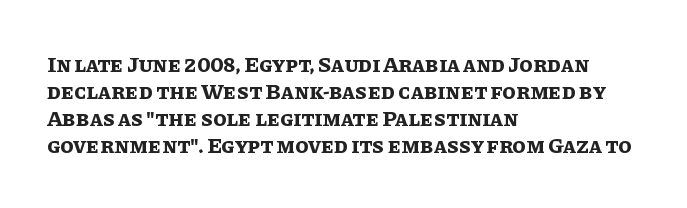
{"italic": "no", "bold": "yes", "underline": "no", "align": "left", "line_spacing_ratio": 1.23, "letter_spacing": "normal", "letter_spacing_em": 0.0, "glyph_px": 22}
